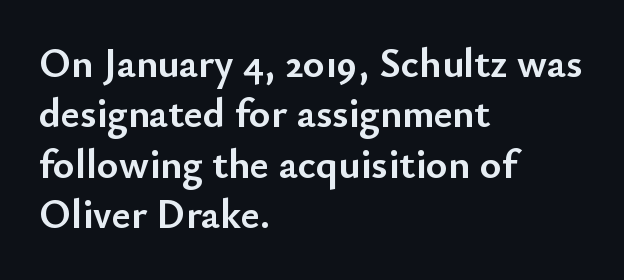
{"serif": "no", "italic": "no", "bold": "yes", "weight": "semibold", "width": "normal", "stroke_contrast": "low", "x_height": "small", "monospaced": "no", "underline": "no", "align": "left", "line_spacing_ratio": 1.23, "letter_spacing": "normal", "letter_spacing_em": 0.0, "glyph_px": 41}
